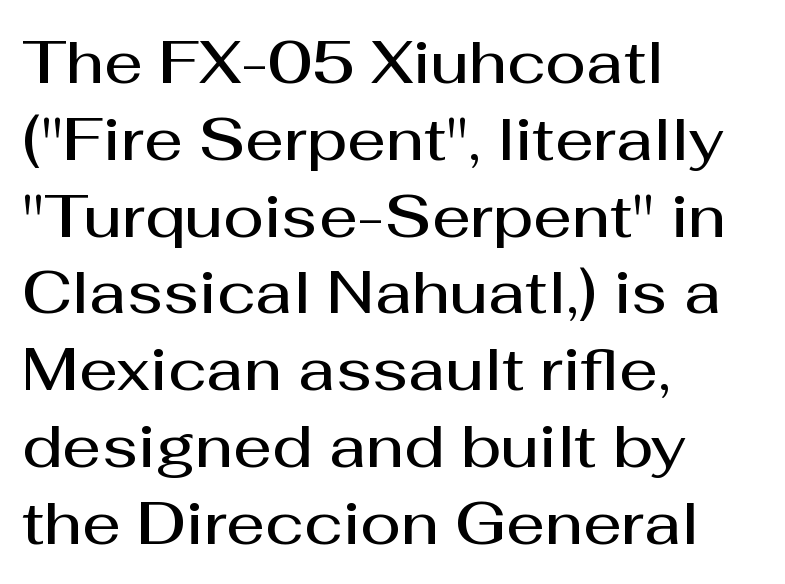
The passage shown is typed in a proportional face where columns would drift. How are the letters spaced? Ordinarily, with no added tracking. Firm but not heavy-handed strokes: this text is semibold. Leading matches the norm, producing a regular column. Nothing sits at the stroke ends, so this counts as sans-serif.
